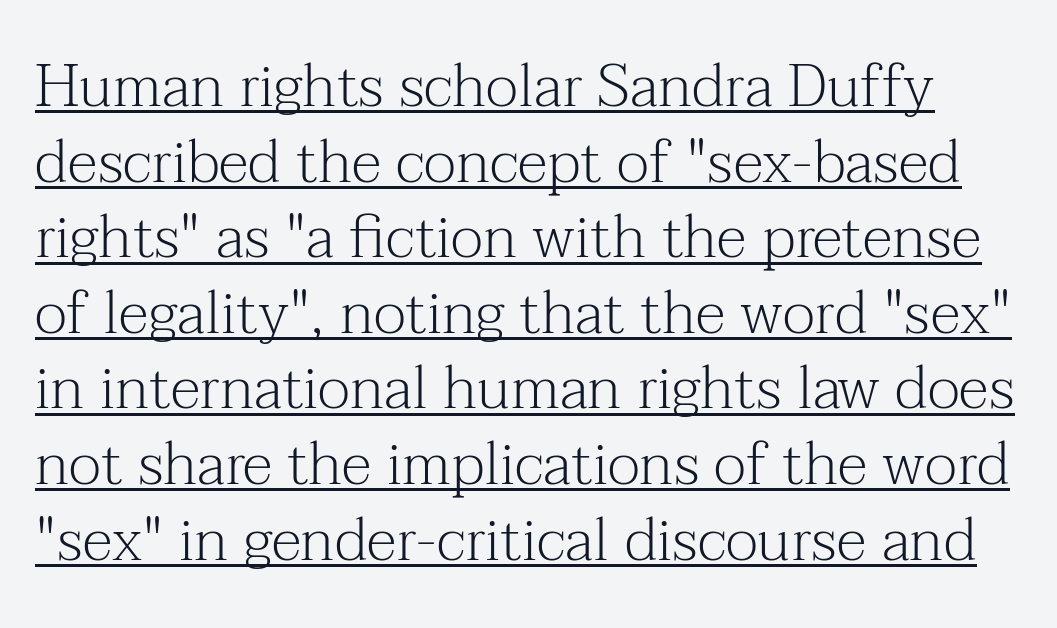
The image shows 60 px light serif type, upright; set normal line spacing (1.26x), normal letter spacing, underlined; medium stroke contrast and a medium x-height.
